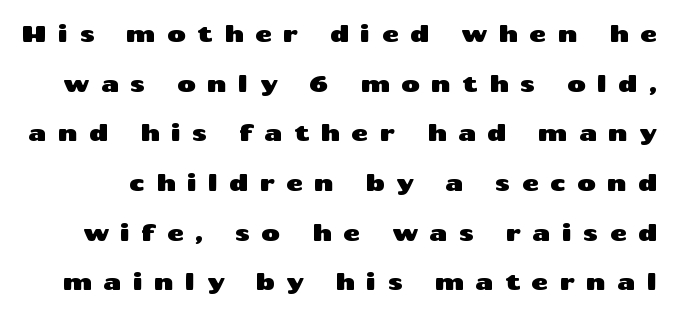
Q: Is the text italic (slanted)? A: No, it is upright.
Q: Is the text underlined? A: No.
Q: Is the spacing between letters normal or unusually wide? A: Unusually wide.
Q: Is the spacing between lines tight, normal or loose? A: Loose.
